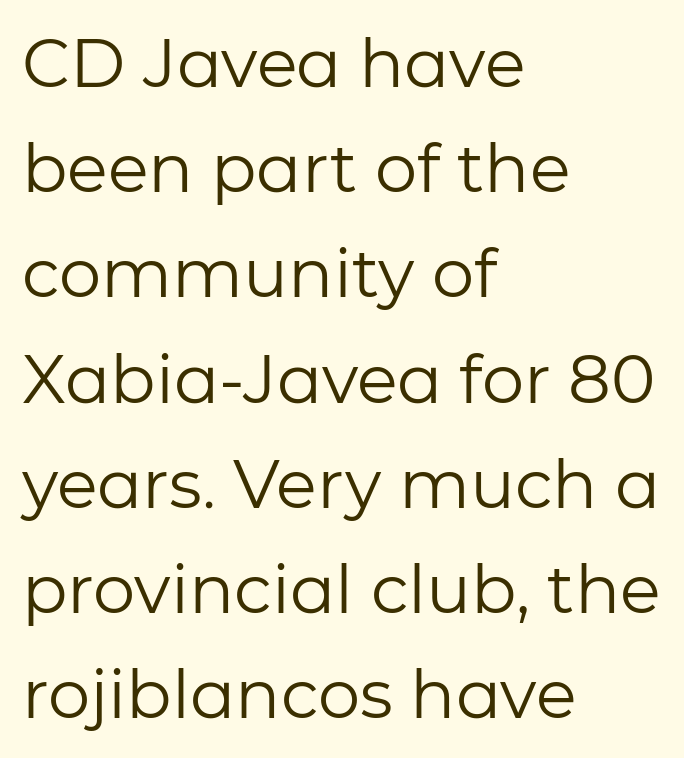
Q: Is the text bold? A: No.
Q: Is the text italic (slanted)? A: No, it is upright.
Q: Is the typeface a serif or a sans-serif typeface? A: Sans-serif.
Q: Is the text underlined? A: No.
Q: How is the paragraph aligned? A: Left-aligned.
Q: Is the spacing between letters normal or unusually wide? A: Normal.
Q: Is the spacing between lines tight, normal or loose? A: Normal.
Q: Width (condensed, normal, or wide)? A: Normal.
Q: Stroke contrast? A: Low.
Q: x-height? A: Medium.
Q: Monospaced? A: No.
